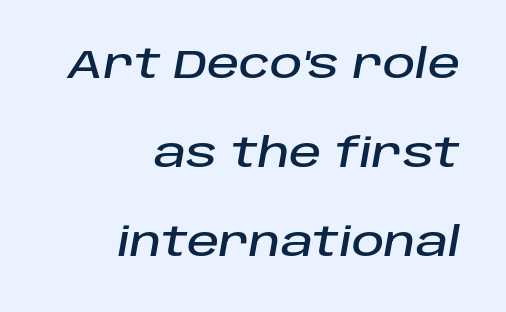
The image shows 40 px text type, italic (leaning right); set right-aligned, loose line spacing (2.22x), normal letter spacing, not underlined; low stroke contrast and a large x-height.
